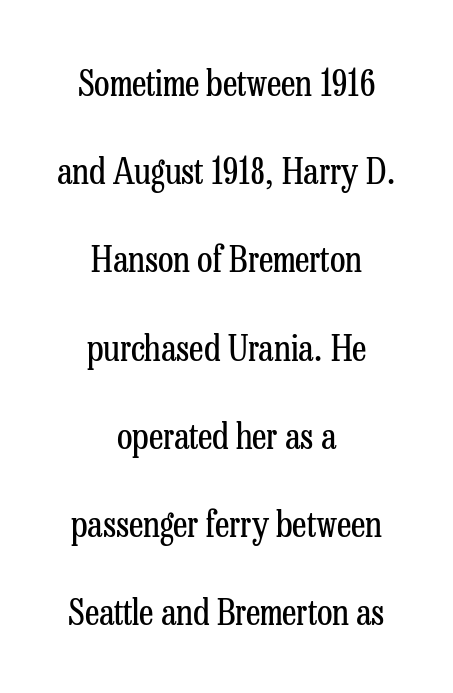
The characters are drawn with everyday or finer stroke widths. Summary of vertical rhythm: relaxed, with wide interline spacing. These lines were composed using upright roman letters. Layout note: lines centered. The line texture is even and compact thanks to regular tracking. Do the characters align in a grid? No, the font is proportional.
